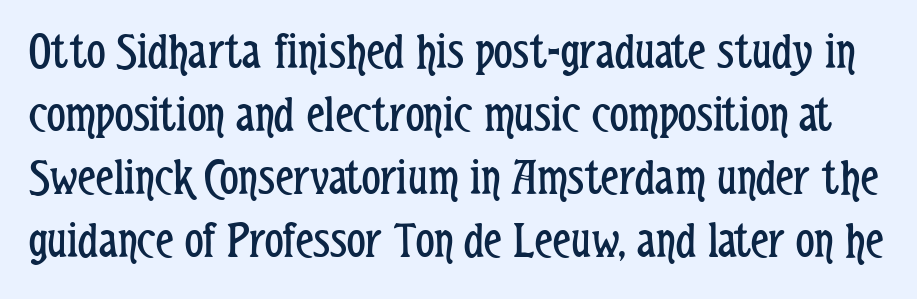
{"serif": "no", "italic": "no", "bold": "no", "weight": "regular", "width": "condensed", "stroke_contrast": "low", "x_height": "medium", "monospaced": "no", "underline": "no", "line_spacing_ratio": 1.21, "letter_spacing": "normal", "letter_spacing_em": 0.0, "glyph_px": 52}
